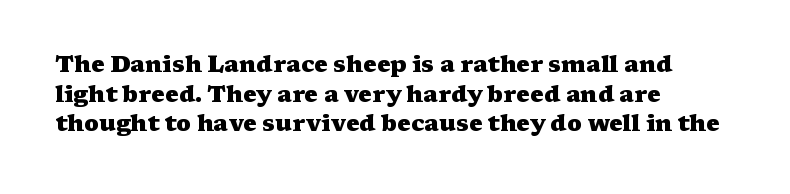
{"italic": "no", "bold": "yes", "underline": "no", "align": "left", "line_spacing": "normal", "line_spacing_ratio": 1.29, "letter_spacing": "normal", "letter_spacing_em": 0.0, "glyph_px": 23}
